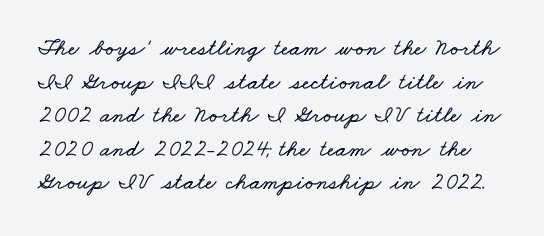
{"underline": "no", "line_spacing": "normal", "line_spacing_ratio": 1.4, "letter_spacing": "normal", "letter_spacing_em": 0.0, "glyph_px": 24}
